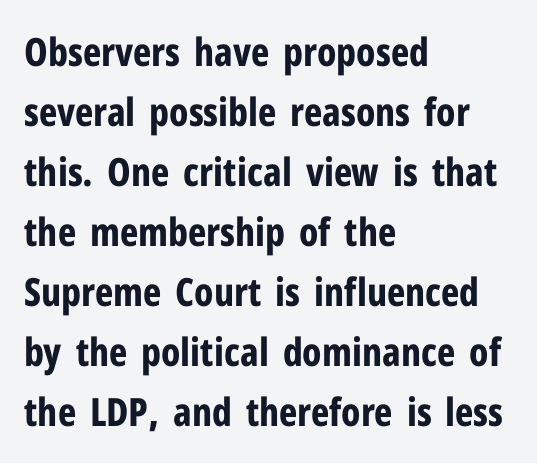
{"serif": "no", "italic": "no", "bold": "yes", "weight": "bold", "width": "condensed", "stroke_contrast": "low", "x_height": "medium", "monospaced": "no", "underline": "no", "align": "left", "line_spacing": "normal", "line_spacing_ratio": 1.54, "letter_spacing": "normal", "letter_spacing_em": 0.0, "glyph_px": 39}
